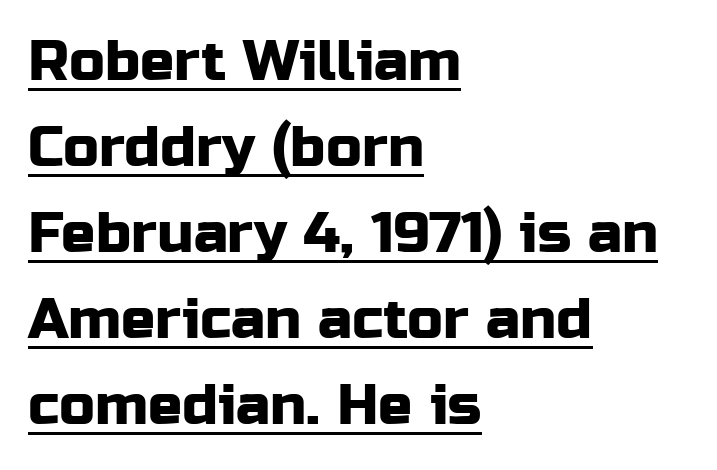
In terms of letterspacing, this is plain default setting. A typesetter would label this face a sans. The leading is moderate, giving the passage an even texture. The compositor pushed each line to the left boundary. Quick note: not italic, upright. This rendering features underlined lettering.
